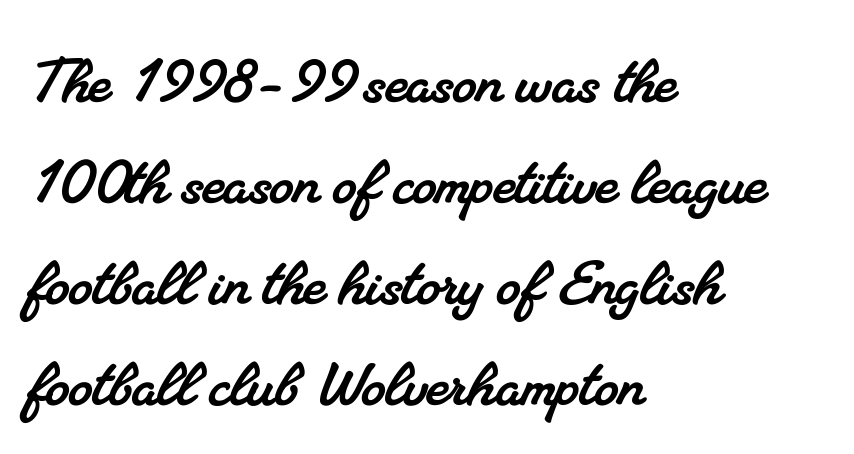
{"serif": "yes", "width": "normal", "stroke_contrast": "medium", "x_height": "small", "monospaced": "no", "underline": "no", "align": "left", "line_spacing": "normal", "line_spacing_ratio": 1.33, "letter_spacing": "normal", "letter_spacing_em": 0.0, "glyph_px": 76}
